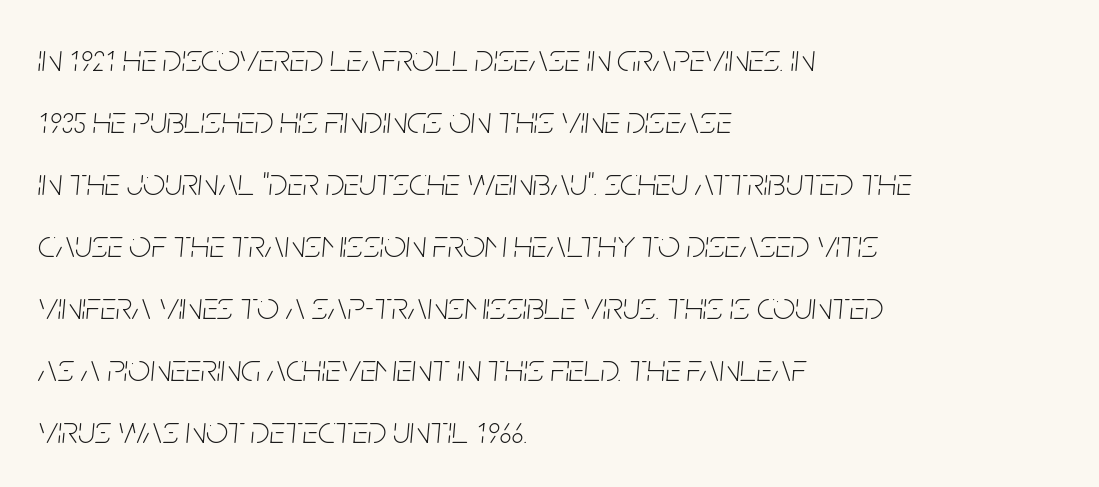
Emphasis-style slanted type is in use. Proportional: the letters do not fall into vertical columns. Bold? No — there's no thickening of the strokes. Evenly set lines give the paragraph a standard silhouette.
